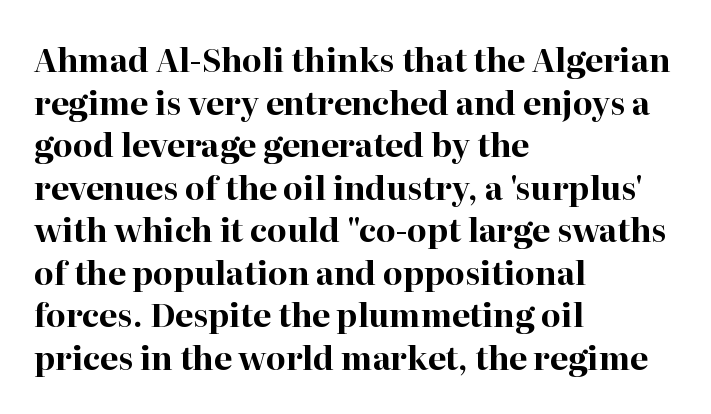
{"serif": "yes", "italic": "no", "bold": "yes", "weight": "bold", "width": "normal", "stroke_contrast": "high", "x_height": "medium", "monospaced": "no", "underline": "no", "align": "left", "line_spacing": "normal", "line_spacing_ratio": 1.33, "letter_spacing": "normal", "letter_spacing_em": 0.0, "glyph_px": 32}
